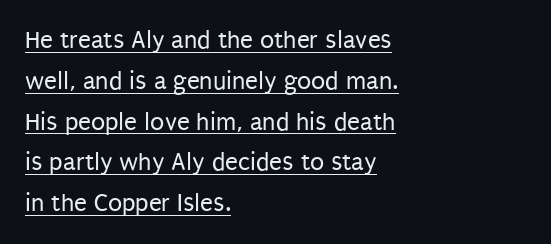
The lettering stays uniformly vertical, giving the passage a roman look. In designer terms, the underline attribute is active on this setting. Unbolded letterforms with no extra heft. If you drew a ruler down the left edge, every line would touch it. The passage shown stacks its lines at a standard gap. Tracking value appears to be zero — textbook default spacing.
